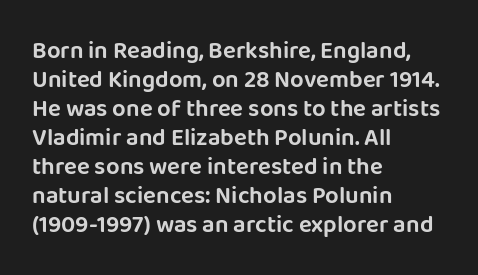
{"italic": "no", "underline": "no", "align": "left", "line_spacing_ratio": 1.21, "letter_spacing": "normal", "letter_spacing_em": 0.0, "glyph_px": 24}
